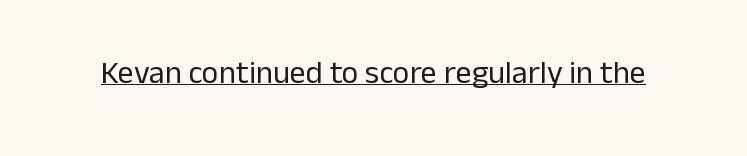
The image shows 32 px regular-weight sans-serif type, upright; set normal letter spacing, underlined; low stroke contrast and a medium x-height.
